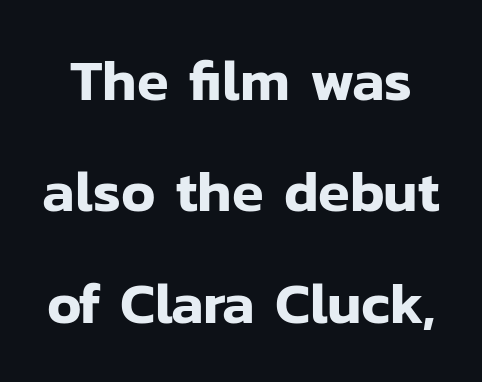
{"serif": "no", "italic": "no", "width": "normal", "stroke_contrast": "low", "x_height": "medium", "monospaced": "no", "underline": "no", "line_spacing": "loose", "line_spacing_ratio": 1.92, "letter_spacing": "normal", "letter_spacing_em": 0.0, "glyph_px": 58}
